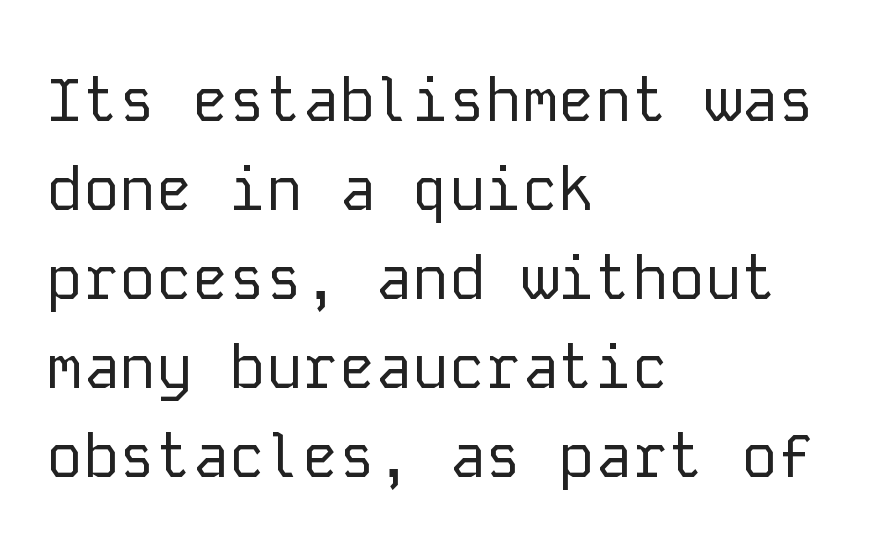
{"serif": "no", "italic": "no", "bold": "no", "weight": "regular", "width": "normal", "stroke_contrast": "low", "x_height": "medium", "monospaced": "yes", "underline": "no", "align": "left", "line_spacing": "normal", "line_spacing_ratio": 1.46, "letter_spacing": "normal", "letter_spacing_em": 0.0, "glyph_px": 61}
